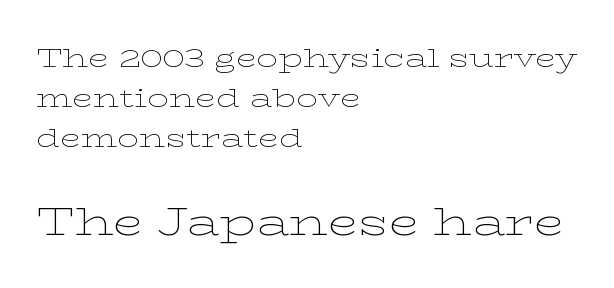
Q: Is the text bold? A: No.
Q: Is the text italic (slanted)? A: No, it is upright.
Q: Is the typeface a serif or a sans-serif typeface? A: Serif.
Q: Is the text underlined? A: No.
Q: How is the paragraph aligned? A: Left-aligned.
Q: Is the spacing between letters normal or unusually wide? A: Normal.
Q: Is the spacing between lines tight, normal or loose? A: Normal.
Q: Which block of text is set in a larger size, the first (top) or the second (bottom)? A: The second (bottom) one.
Q: Width (condensed, normal, or wide)? A: Wide.
Q: Stroke contrast? A: Low.
Q: x-height? A: Medium.
Q: Monospaced? A: No.
